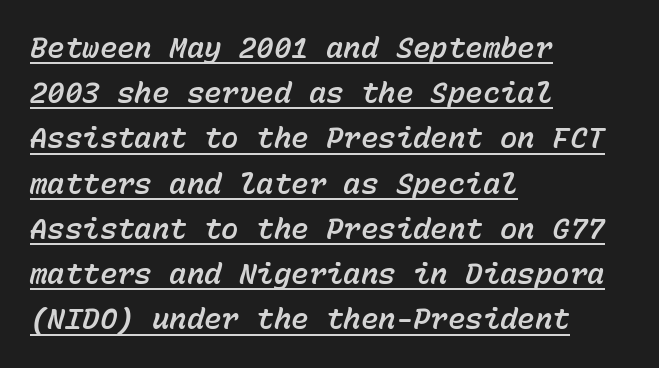
Q: Is the text italic (slanted)? A: Yes, it leans right by about 15 degrees.
Q: Is the text underlined? A: Yes.
Q: How is the paragraph aligned? A: Left-aligned.
Q: Is the spacing between letters normal or unusually wide? A: Normal.
Q: Is the spacing between lines tight, normal or loose? A: Normal.
Q: Width (condensed, normal, or wide)? A: Normal.
Q: Stroke contrast? A: Low.
Q: x-height? A: Medium.
Q: Monospaced? A: Yes.
